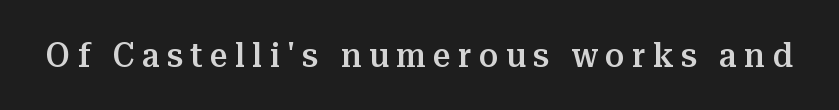
The image shows 35 px semibold serif type, upright; set unusually wide letter spacing (+0.21 em), not underlined; medium stroke contrast and a medium x-height.
